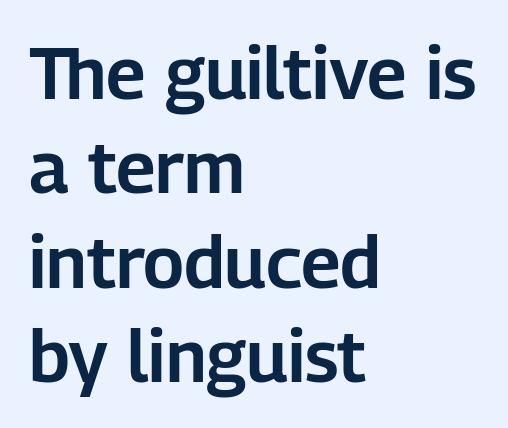
Notice how the passage keeps a crisp vertical edge on the left only. Descenders are the only things crossing below the line. Designer's note — italics off, roman on. Summary of vertical rhythm: regular, with standard interline spacing.
